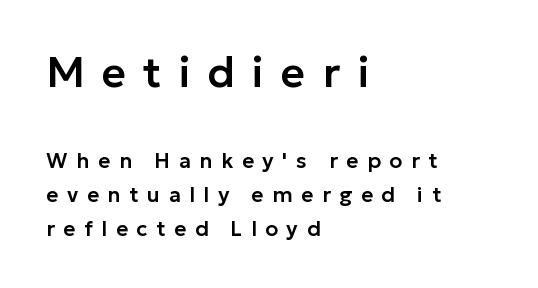
Is there any slant? The stems are plumb. Between these two stacked blocks, the higher one wins on size. Does the leading feel generous? No, just average. This rendering features lettering with no underline. Visually the block forms a straight wall on the left and a jagged coastline on the right. Check where the strokes stop: nothing finishes them off — pure sans.
